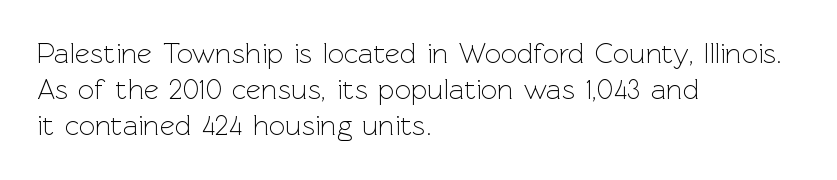
{"serif": "no", "italic": "no", "bold": "no", "weight": "light", "width": "normal", "x_height": "medium", "monospaced": "no", "underline": "no", "align": "left", "line_spacing": "normal", "line_spacing_ratio": 1.25, "letter_spacing": "normal", "letter_spacing_em": 0.0, "glyph_px": 29}
